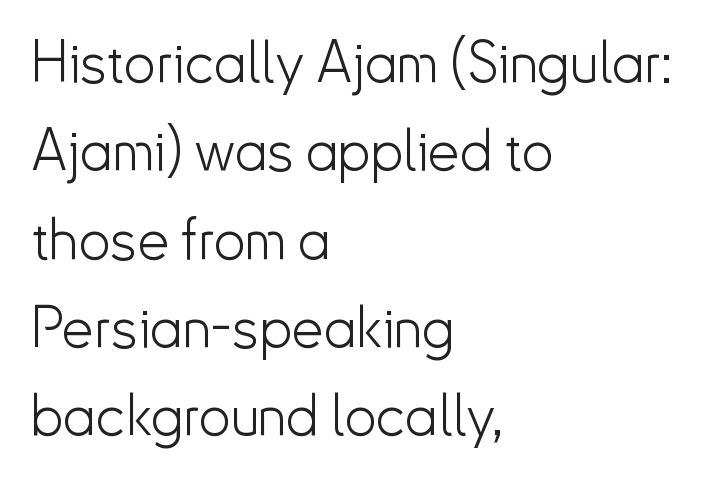
{"serif": "no", "italic": "no", "bold": "no", "weight": "light", "width": "normal", "stroke_contrast": "low", "x_height": "small", "monospaced": "no", "underline": "no", "align": "left", "line_spacing": "normal", "line_spacing_ratio": 1.55, "letter_spacing": "normal", "letter_spacing_em": 0.0, "glyph_px": 57}
